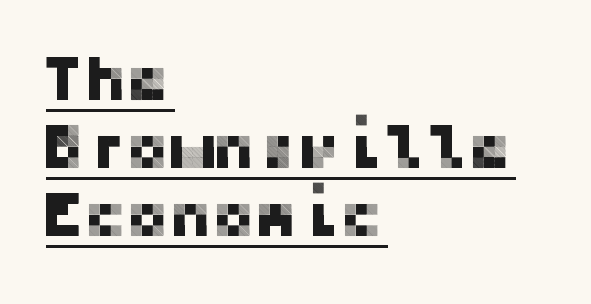
Q: Is the text italic (slanted)? A: No, it is upright.
Q: Is the typeface a serif or a sans-serif typeface? A: Sans-serif.
Q: Is the text underlined? A: Yes.
Q: How is the paragraph aligned? A: Left-aligned.
Q: Is the spacing between letters normal or unusually wide? A: Normal.
Q: Is the spacing between lines tight, normal or loose? A: Tight.
Q: Width (condensed, normal, or wide)? A: Normal.
Q: Stroke contrast? A: Low.
Q: x-height? A: Medium.
